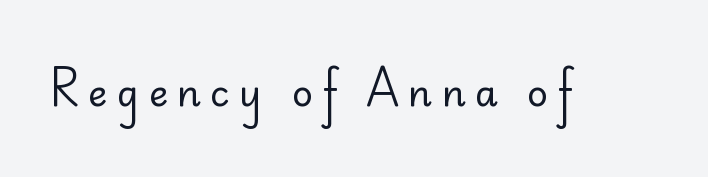
The image shows 37 px regular-weight sans-serif type, upright; set unusually wide letter spacing (+0.25 em), not underlined; low stroke contrast and a small x-height.
